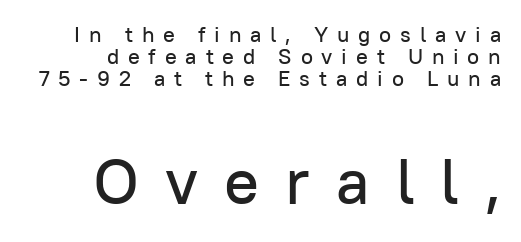
{"serif": "no", "italic": "no", "width": "normal", "stroke_contrast": "low", "x_height": "medium", "monospaced": "no", "underline": "no", "align": "right", "line_spacing": "tight", "line_spacing_ratio": 1.01, "letter_spacing": "wide", "letter_spacing_em": 0.4, "larger_block": "second", "size_ratio": 2.95, "glyph_px": 65}
